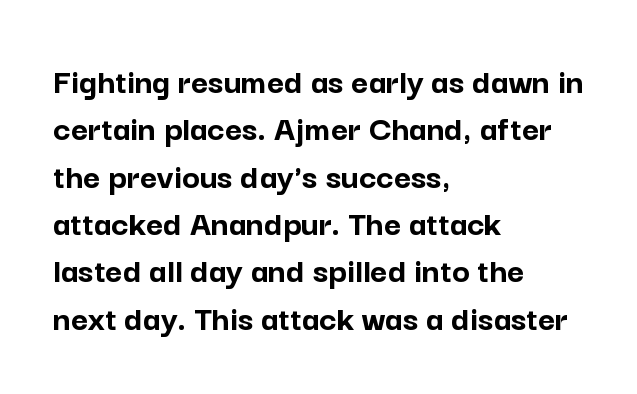
Q: Is the text bold? A: Yes.
Q: Is the text italic (slanted)? A: No, it is upright.
Q: Is the typeface a serif or a sans-serif typeface? A: Sans-serif.
Q: Is the text underlined? A: No.
Q: How is the paragraph aligned? A: Left-aligned.
Q: Is the spacing between letters normal or unusually wide? A: Normal.
Q: Is the spacing between lines tight, normal or loose? A: Normal.
Q: Width (condensed, normal, or wide)? A: Normal.
Q: Stroke contrast? A: Low.
Q: x-height? A: Medium.
Q: Monospaced? A: No.
